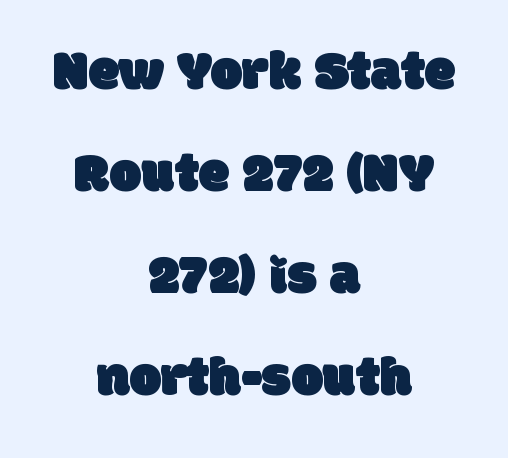
Q: Is the typeface a serif or a sans-serif typeface? A: Sans-serif.
Q: Is the text underlined? A: No.
Q: How is the paragraph aligned? A: Centered.
Q: Is the spacing between letters normal or unusually wide? A: Normal.
Q: Width (condensed, normal, or wide)? A: Normal.
Q: Stroke contrast? A: Low.
Q: x-height? A: Large.
Q: Monospaced? A: No.
